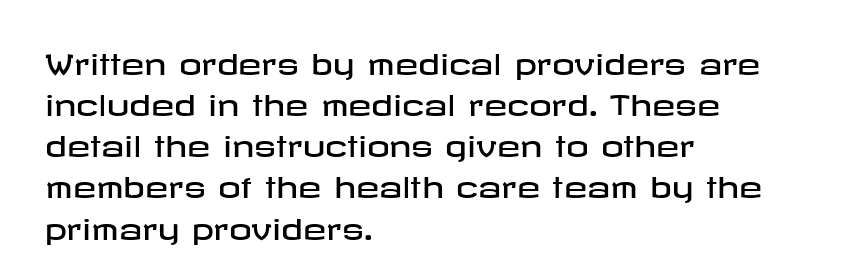
Caption: multi-line text, flush left, ragged right. Just letters on the line, the space beneath them empty. The typeface chosen for these lines omits serifs. The type sits square on the baseline with zero lean. Is the letter spacing exaggerated? No — it looks like the ordinary default.
